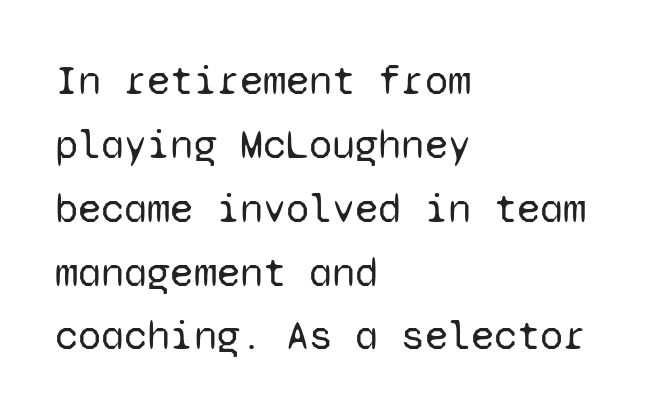
Q: Is the text bold? A: No.
Q: Is the text italic (slanted)? A: No, it is upright.
Q: Is the typeface a serif or a sans-serif typeface? A: Sans-serif.
Q: Is the text underlined? A: No.
Q: How is the paragraph aligned? A: Left-aligned.
Q: Is the spacing between letters normal or unusually wide? A: Normal.
Q: Is the spacing between lines tight, normal or loose? A: Normal.
Q: Width (condensed, normal, or wide)? A: Normal.
Q: Stroke contrast? A: Low.
Q: x-height? A: Medium.
Q: Monospaced? A: Yes.
